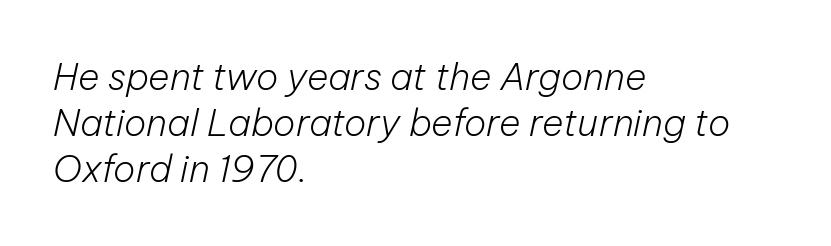
{"italic": "yes", "lean": "right", "slant_degrees": 12, "bold": "no", "weight": "light", "width": "normal", "stroke_contrast": "low", "x_height": "medium", "monospaced": "no", "underline": "no", "align": "left", "line_spacing": "normal", "line_spacing_ratio": 1.25, "letter_spacing": "normal", "letter_spacing_em": 0.0, "glyph_px": 37}
